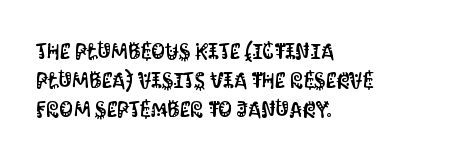
Q: Is the text italic (slanted)? A: No, it is upright.
Q: Is the text underlined? A: No.
Q: How is the paragraph aligned? A: Left-aligned.
Q: Is the spacing between letters normal or unusually wide? A: Normal.
Q: Is the spacing between lines tight, normal or loose? A: Normal.
